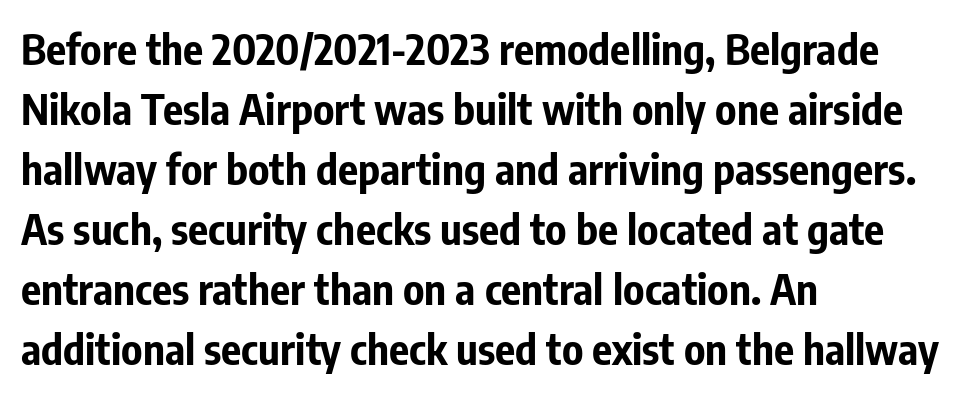
The image shows 42 px bold, condensed sans-serif type, upright; set left-aligned, normal line spacing (1.43x), normal letter spacing, not underlined; low stroke contrast and a medium x-height.
